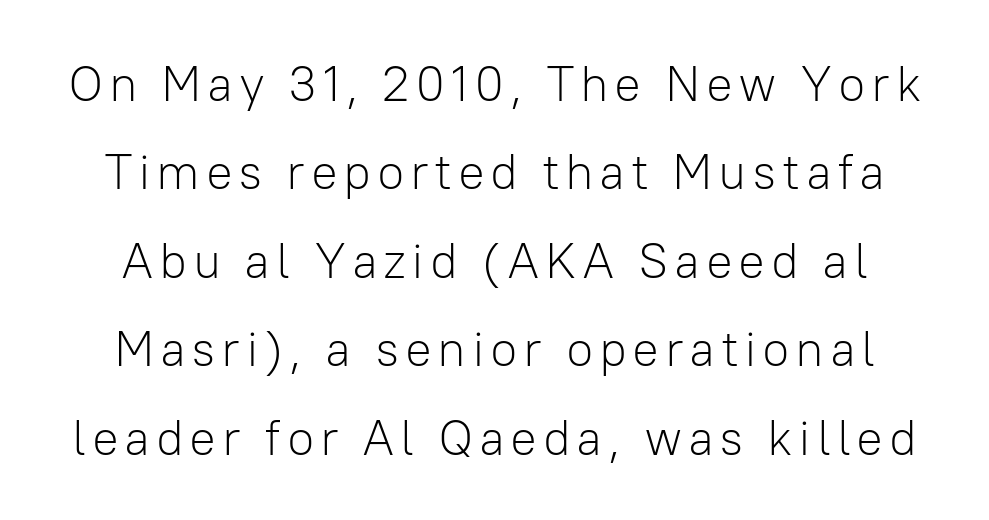
Unlike a traditional serif, this face leaves its strokes unadorned. The specimen omits any rule beneath the text block's lines. A roman cut, with each character standing at attention. The letters advance in unequal steps, a hallmark of proportional type. Is this a heavy cut? Hardly; it is regular or lighter.
